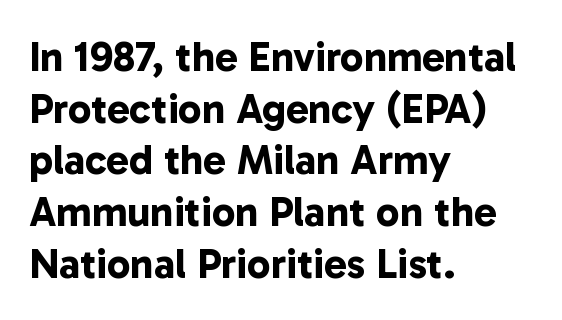
Q: Is the text bold? A: Yes.
Q: Is the typeface a serif or a sans-serif typeface? A: Sans-serif.
Q: Is the text underlined? A: No.
Q: How is the paragraph aligned? A: Left-aligned.
Q: Is the spacing between letters normal or unusually wide? A: Normal.
Q: Width (condensed, normal, or wide)? A: Normal.
Q: Stroke contrast? A: Low.
Q: x-height? A: Medium.
Q: Monospaced? A: No.
